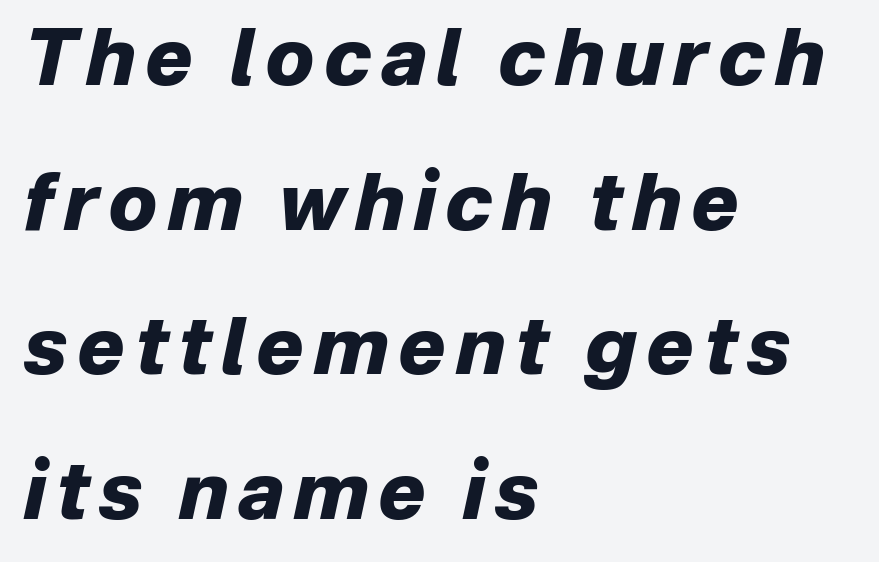
The image shows 79 px heavy type, italic (leaning right); set left-aligned, line spacing 1.83x, not underlined; low stroke contrast and a medium x-height.
